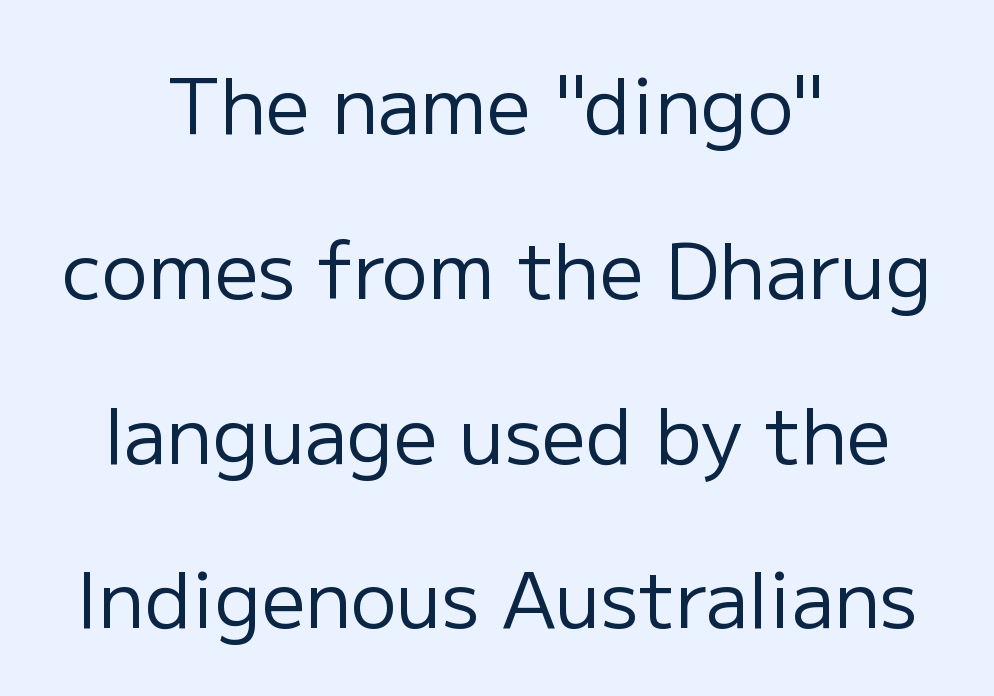
{"serif": "no", "italic": "no", "bold": "no", "weight": "regular", "width": "normal", "stroke_contrast": "low", "x_height": "medium", "monospaced": "no", "underline": "no", "align": "center", "line_spacing": "loose", "line_spacing_ratio": 2.14, "letter_spacing": "normal", "letter_spacing_em": 0.0, "glyph_px": 77}
